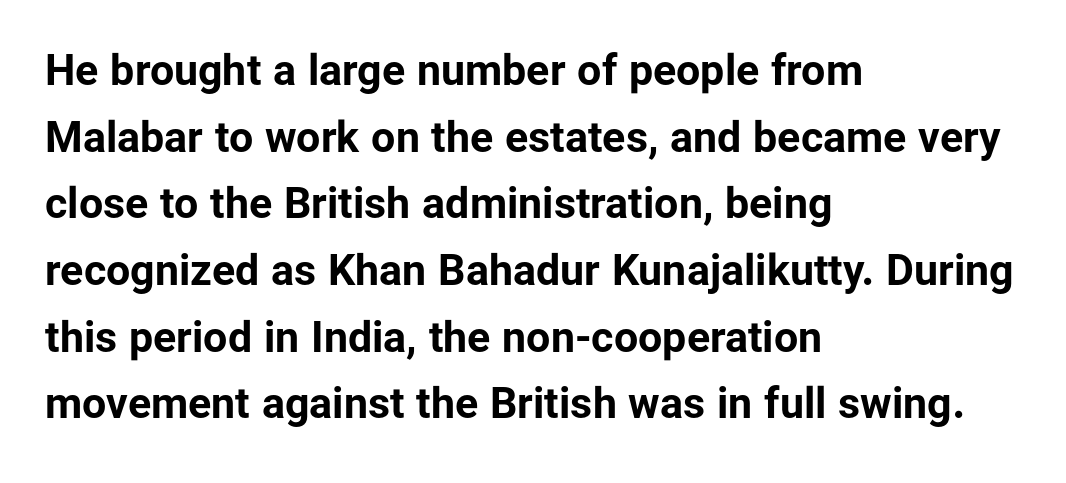
The image shows 43 px bold sans-serif type, upright; set left-aligned, normal line spacing (1.55x), normal letter spacing, not underlined; low stroke contrast and a medium x-height.
